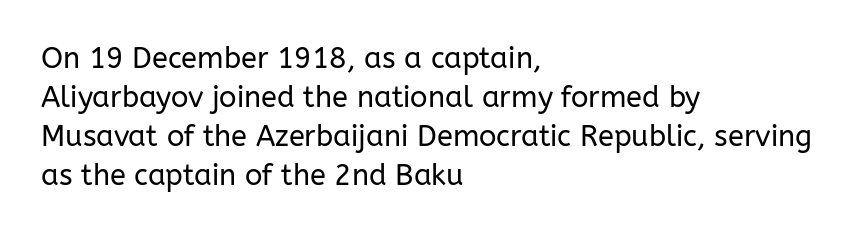
Q: Is the text bold? A: No.
Q: Is the text italic (slanted)? A: No, it is upright.
Q: Is the typeface a serif or a sans-serif typeface? A: Sans-serif.
Q: Is the text underlined? A: No.
Q: How is the paragraph aligned? A: Left-aligned.
Q: Is the spacing between letters normal or unusually wide? A: Normal.
Q: Is the spacing between lines tight, normal or loose? A: Normal.
Q: Width (condensed, normal, or wide)? A: Normal.
Q: Stroke contrast? A: Low.
Q: x-height? A: Medium.
Q: Monospaced? A: No.
